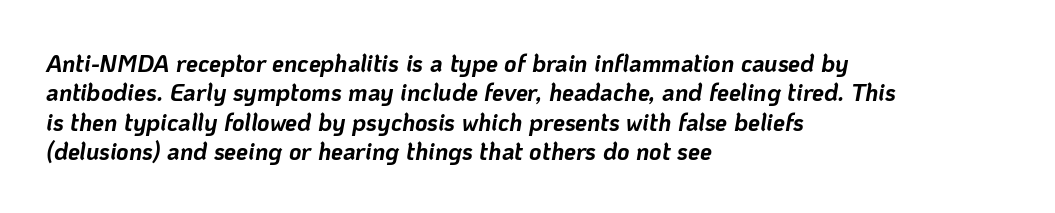
{"italic": "yes", "lean": "right", "slant_degrees": 10, "bold": "yes", "underline": "no", "align": "left", "line_spacing_ratio": 1.22, "letter_spacing": "normal", "letter_spacing_em": 0.0, "glyph_px": 24}
